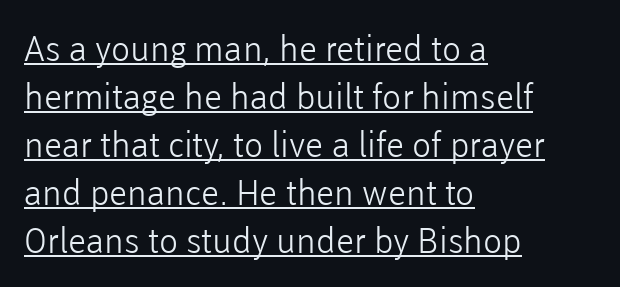
The image shows 35 px light sans-serif type, upright; set left-aligned, normal line spacing (1.37x), normal letter spacing, underlined; low stroke contrast and a medium x-height.
